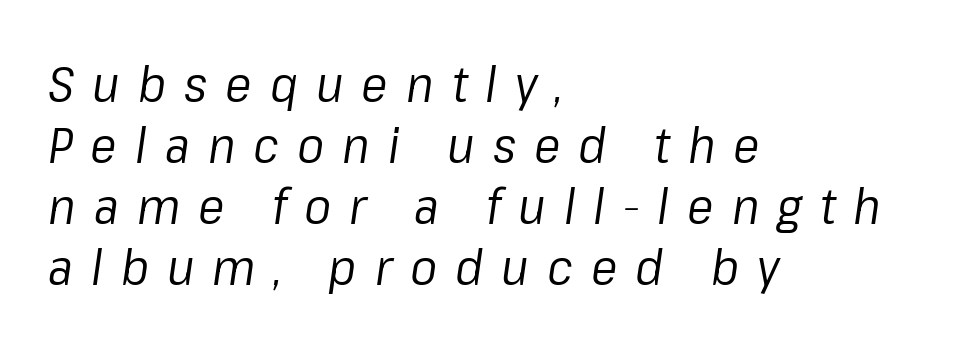
The image shows 50 px regular-weight type, italic (leaning right); set left-aligned, line spacing 1.22x, unusually wide letter spacing (+0.36 em), not underlined; low stroke contrast and a medium x-height.
